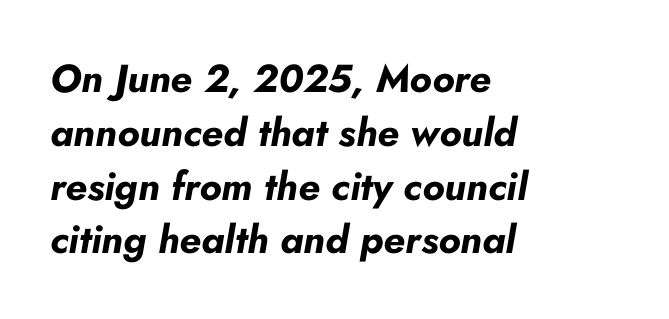
The image shows 39 px bold type, italic (leaning right); set left-aligned, normal line spacing (1.38x), normal letter spacing, not underlined; low stroke contrast and a small x-height.
